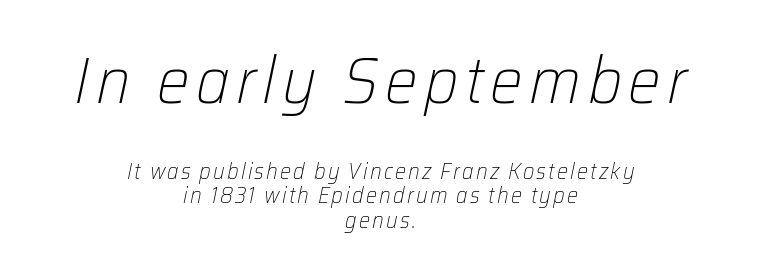
The image shows 65 px light type, italic (leaning right); set centered, tight line spacing (1.12x), not underlined; the first (top) block is 2.95x larger; low stroke contrast and a medium x-height.
